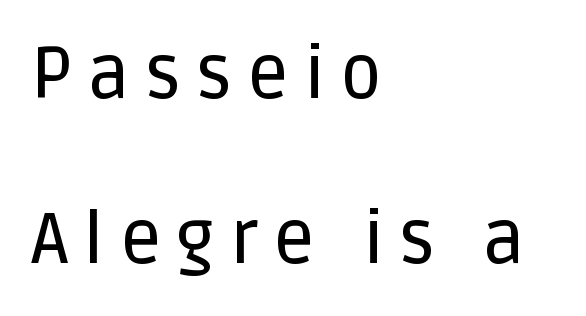
Q: Is the text italic (slanted)? A: No, it is upright.
Q: Is the typeface a serif or a sans-serif typeface? A: Sans-serif.
Q: Is the text underlined? A: No.
Q: How is the paragraph aligned? A: Left-aligned.
Q: Is the spacing between letters normal or unusually wide? A: Unusually wide.
Q: Is the spacing between lines tight, normal or loose? A: Loose.
Q: Width (condensed, normal, or wide)? A: Normal.
Q: Stroke contrast? A: Low.
Q: x-height? A: Large.
Q: Monospaced? A: No.
